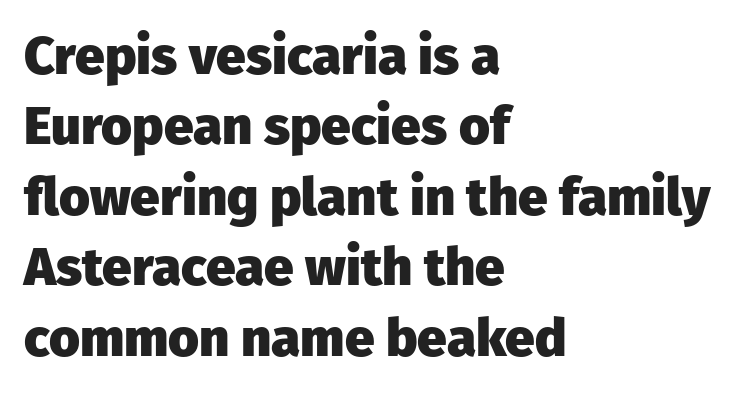
Q: Is the text bold? A: Yes.
Q: Is the text italic (slanted)? A: No, it is upright.
Q: Is the typeface a serif or a sans-serif typeface? A: Sans-serif.
Q: Is the text underlined? A: No.
Q: How is the paragraph aligned? A: Left-aligned.
Q: Is the spacing between letters normal or unusually wide? A: Normal.
Q: Is the spacing between lines tight, normal or loose? A: Normal.
Q: Width (condensed, normal, or wide)? A: Normal.
Q: Stroke contrast? A: Low.
Q: x-height? A: Medium.
Q: Monospaced? A: No.
